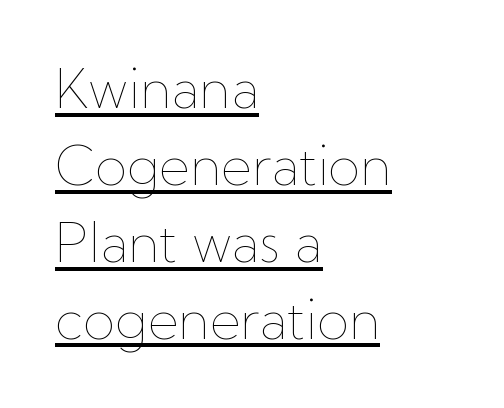
The image shows 53 px thin type, upright; set left-aligned, normal line spacing (1.45x), normal letter spacing, underlined; low stroke contrast and a medium x-height.
